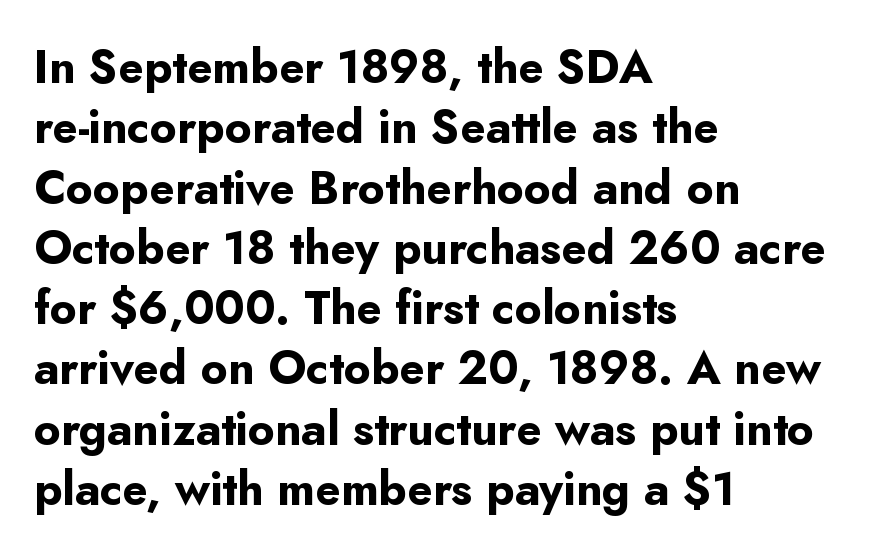
The passage shown is typeset with a sans-serif family. If you measured baseline to baseline, you'd find a middling distance. Is there any slant? The stems are plumb. These lines keep a tight, regular rhythm from letter to letter.
